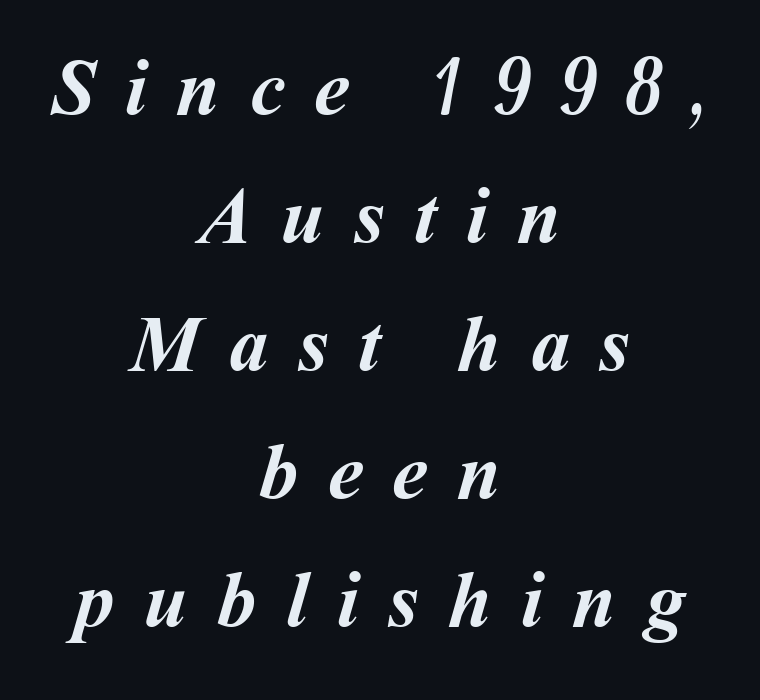
{"bold": "yes", "weight": "semibold", "width": "normal", "stroke_contrast": "medium", "x_height": "medium", "monospaced": "no", "underline": "no", "align": "center", "line_spacing": "normal", "line_spacing_ratio": 1.62, "letter_spacing": "wide", "letter_spacing_em": 0.37, "glyph_px": 79}
